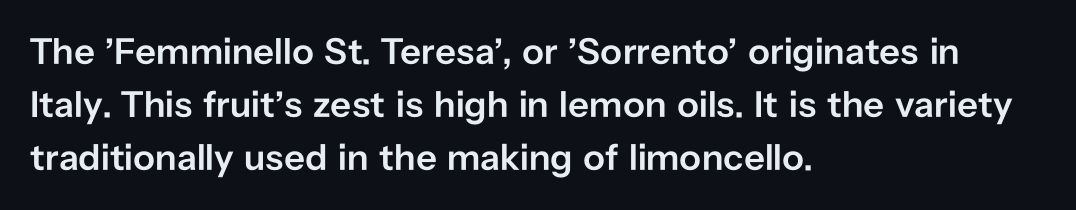
Q: Is the text bold? A: Semi-bold.
Q: Is the text italic (slanted)? A: No, it is upright.
Q: Is the typeface a serif or a sans-serif typeface? A: Sans-serif.
Q: Is the text underlined? A: No.
Q: How is the paragraph aligned? A: Left-aligned.
Q: Is the spacing between letters normal or unusually wide? A: Normal.
Q: Is the spacing between lines tight, normal or loose? A: Normal.
Q: Width (condensed, normal, or wide)? A: Normal.
Q: Stroke contrast? A: Low.
Q: x-height? A: Medium.
Q: Monospaced? A: No.
